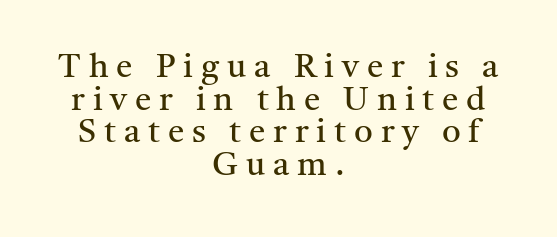
Q: Is the text bold? A: No.
Q: Is the text italic (slanted)? A: No, it is upright.
Q: Is the typeface a serif or a sans-serif typeface? A: Serif.
Q: Is the text underlined? A: No.
Q: How is the paragraph aligned? A: Centered.
Q: Is the spacing between letters normal or unusually wide? A: Unusually wide.
Q: Is the spacing between lines tight, normal or loose? A: Tight.
Q: Width (condensed, normal, or wide)? A: Normal.
Q: Stroke contrast? A: Medium.
Q: x-height? A: Medium.
Q: Monospaced? A: No.
